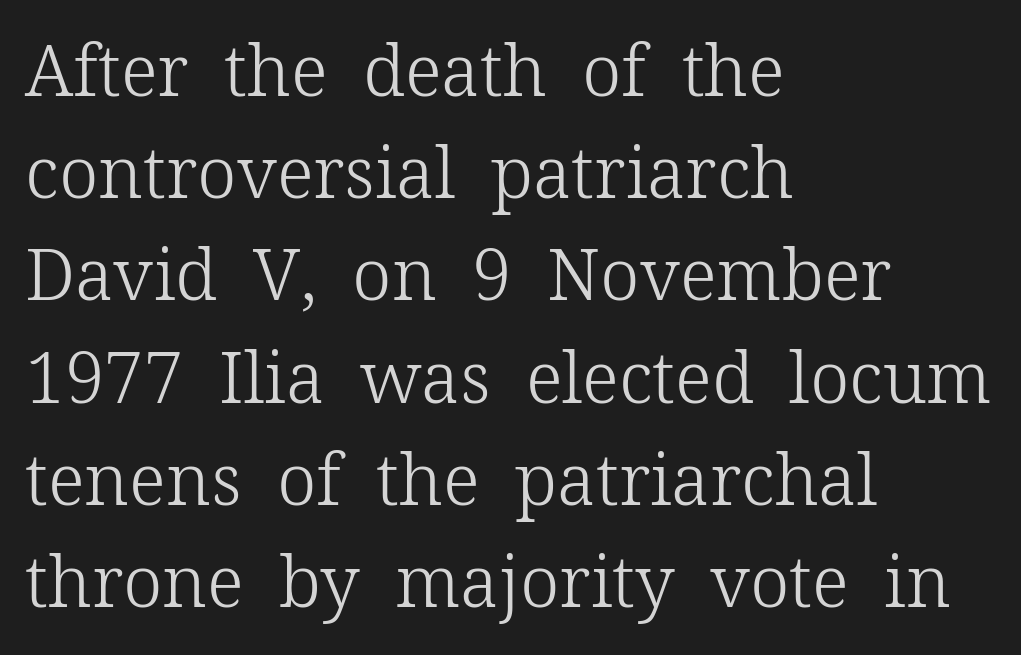
The block of text has a typical density, with ordinary space between rows. Is this a sans? No — the strokes have serifs. If you drew a ruler down the left edge, every line would touch it. Note the varied advance widths — an 'i' is clearly narrower than an 'm'.
